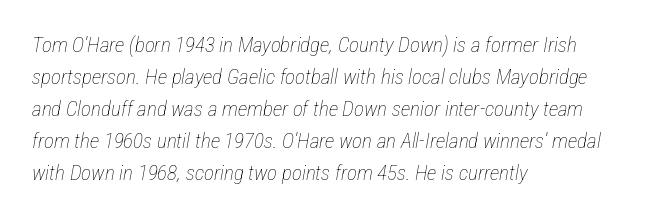
This is not heavy type; no bold has been used. A clean baseline with only descenders dipping below it. Notice how the stems are inclined rather than vertical — that's the hallmark of italics. Compared with a centered layout, this one pins lines to the left instead. The designer left line spacing at the default.
